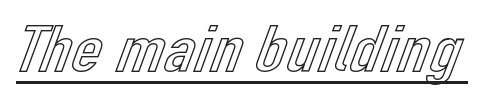
{"width": "normal", "x_height": "medium", "monospaced": "no", "underline": "yes", "letter_spacing": "normal", "letter_spacing_em": 0.0, "glyph_px": 68}
